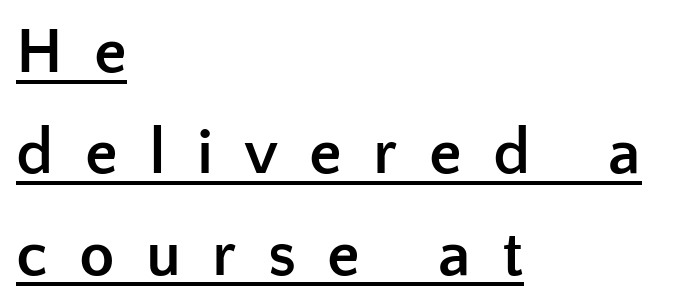
Q: Is the text bold? A: Yes.
Q: Is the text italic (slanted)? A: No, it is upright.
Q: Is the typeface a serif or a sans-serif typeface? A: Sans-serif.
Q: Is the text underlined? A: Yes.
Q: How is the paragraph aligned? A: Left-aligned.
Q: Is the spacing between letters normal or unusually wide? A: Unusually wide.
Q: Is the spacing between lines tight, normal or loose? A: Normal.
Q: Width (condensed, normal, or wide)? A: Normal.
Q: Stroke contrast? A: Low.
Q: x-height? A: Medium.
Q: Monospaced? A: No.
